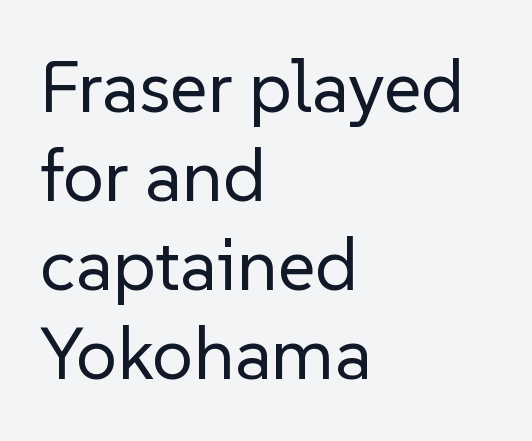
Q: Is the text bold? A: No.
Q: Is the text italic (slanted)? A: No, it is upright.
Q: Is the typeface a serif or a sans-serif typeface? A: Sans-serif.
Q: Is the text underlined? A: No.
Q: How is the paragraph aligned? A: Left-aligned.
Q: Is the spacing between letters normal or unusually wide? A: Normal.
Q: Width (condensed, normal, or wide)? A: Normal.
Q: Stroke contrast? A: Low.
Q: x-height? A: Medium.
Q: Monospaced? A: No.
